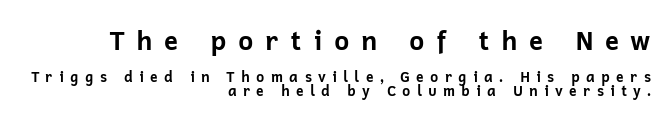
The image shows 26 px bold type, upright; set right-aligned, tight line spacing (0.98x), unusually wide letter spacing (+0.44 em), not underlined; the first (top) block is 1.86x larger.
